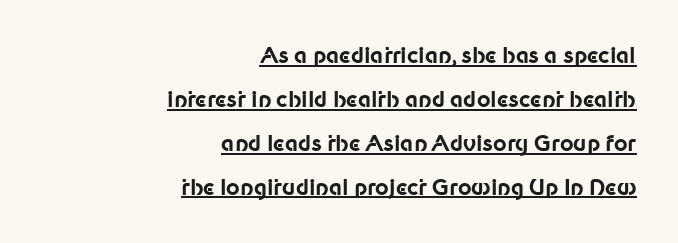
Posture: upright roman. Whoever set this chose breathing room over compactness in the vertical rhythm. The rendering uses the underline text-decoration. No extra tracking has been applied to these lines. Every row of glyphs terminates at an identical x-position on the right.
